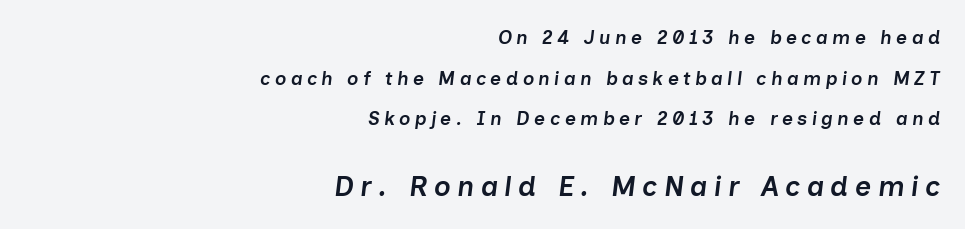
Only glyphs here, with clear space below each row. These words are printed semibold, heavier than regular yet not bold. A typesetter would call this proportional, since set widths differ per character. Loosely led — the rows are spread out. Which margin do the lines hug? The right one — the left edge is uneven.
